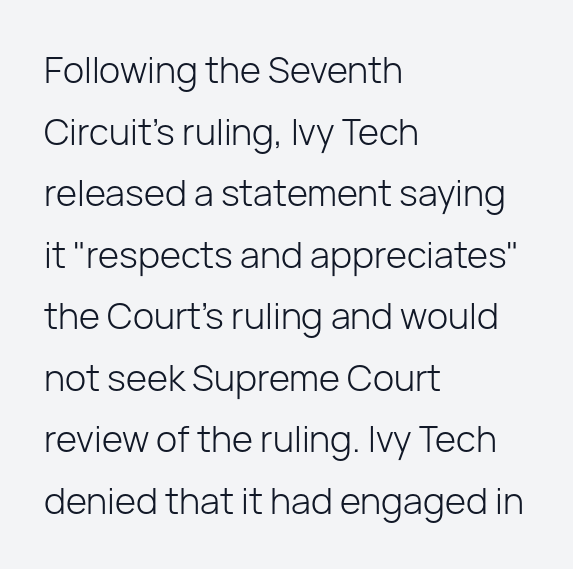
Q: Is the text bold? A: No.
Q: Is the text italic (slanted)? A: No, it is upright.
Q: Is the typeface a serif or a sans-serif typeface? A: Sans-serif.
Q: Is the text underlined? A: No.
Q: How is the paragraph aligned? A: Left-aligned.
Q: Is the spacing between letters normal or unusually wide? A: Normal.
Q: Width (condensed, normal, or wide)? A: Normal.
Q: Stroke contrast? A: Low.
Q: x-height? A: Medium.
Q: Monospaced? A: No.
